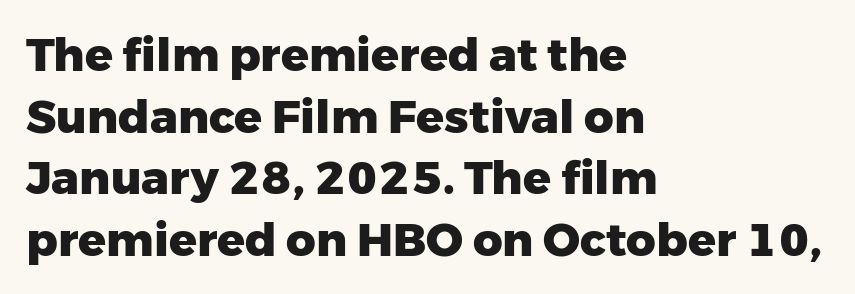
Q: Is the text bold? A: Yes.
Q: Is the text italic (slanted)? A: No, it is upright.
Q: Is the typeface a serif or a sans-serif typeface? A: Sans-serif.
Q: Is the text underlined? A: No.
Q: How is the paragraph aligned? A: Left-aligned.
Q: Is the spacing between letters normal or unusually wide? A: Normal.
Q: Is the spacing between lines tight, normal or loose? A: Normal.
Q: Width (condensed, normal, or wide)? A: Normal.
Q: Stroke contrast? A: Low.
Q: x-height? A: Medium.
Q: Monospaced? A: No.
